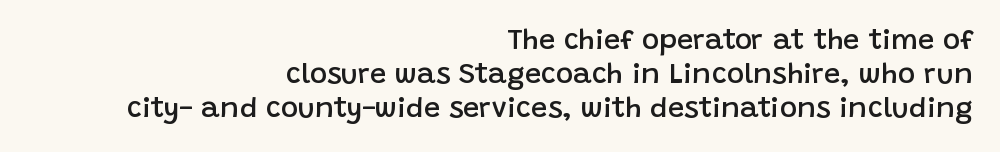
{"serif": "no", "italic": "no", "bold": "semi", "weight": "semibold", "width": "normal", "stroke_contrast": "low", "x_height": "large", "monospaced": "no", "underline": "no", "align": "right", "line_spacing_ratio": 1.17, "letter_spacing": "normal", "letter_spacing_em": 0.0, "glyph_px": 29}
